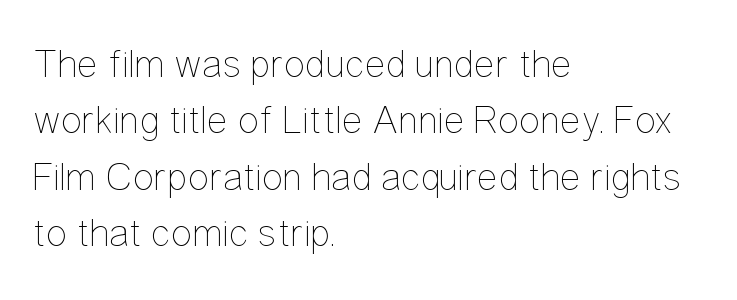
Q: Is the text bold? A: No.
Q: Is the text italic (slanted)? A: No, it is upright.
Q: Is the text underlined? A: No.
Q: How is the paragraph aligned? A: Left-aligned.
Q: Is the spacing between letters normal or unusually wide? A: Normal.
Q: Is the spacing between lines tight, normal or loose? A: Normal.
Q: Width (condensed, normal, or wide)? A: Condensed.
Q: Stroke contrast? A: Low.
Q: x-height? A: Medium.
Q: Monospaced? A: No.
